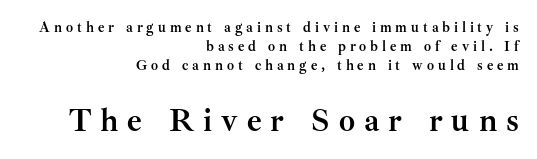
The image shows 32 px semibold serif type, upright; set right-aligned, normal line spacing (1.34x), unusually wide letter spacing (+0.28 em), not underlined; the second (bottom) block is 2.29x larger; medium stroke contrast and a small x-height.
